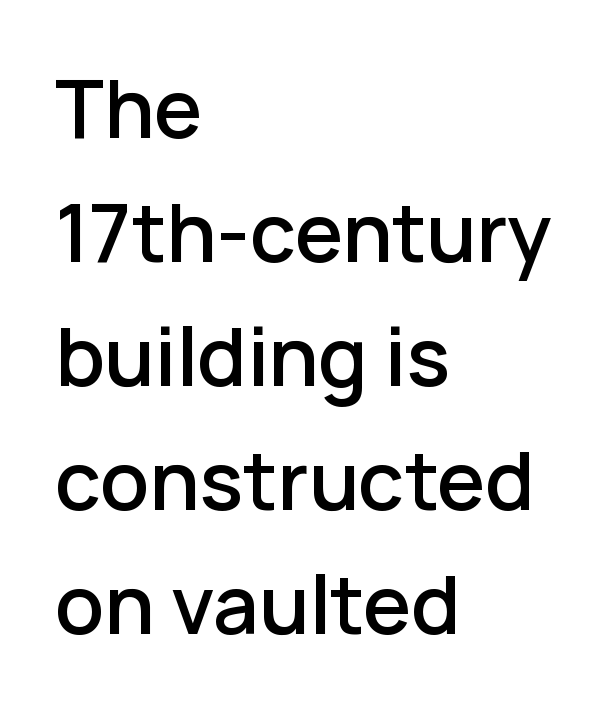
Q: Is the text bold? A: Semi-bold.
Q: Is the text italic (slanted)? A: No, it is upright.
Q: Is the typeface a serif or a sans-serif typeface? A: Sans-serif.
Q: Is the text underlined? A: No.
Q: How is the paragraph aligned? A: Left-aligned.
Q: Is the spacing between letters normal or unusually wide? A: Normal.
Q: Is the spacing between lines tight, normal or loose? A: Normal.
Q: Width (condensed, normal, or wide)? A: Normal.
Q: Stroke contrast? A: Low.
Q: x-height? A: Medium.
Q: Monospaced? A: No.
